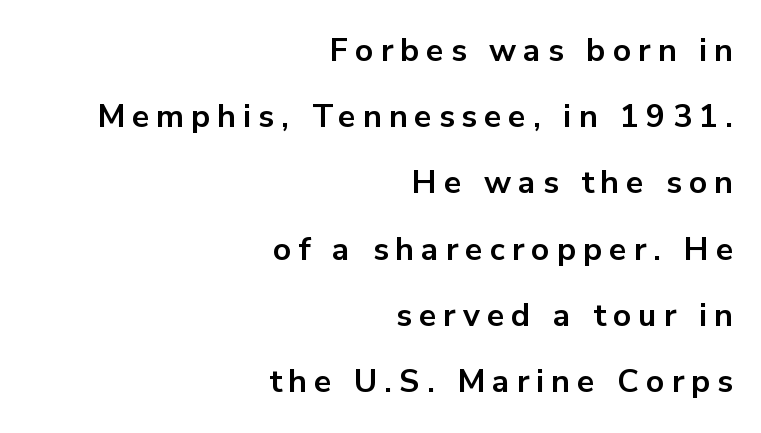
{"serif": "no", "italic": "no", "bold": "yes", "weight": "bold", "width": "normal", "stroke_contrast": "low", "x_height": "medium", "monospaced": "no", "underline": "no", "align": "right", "line_spacing": "loose", "line_spacing_ratio": 2.07, "letter_spacing": "wide", "letter_spacing_em": 0.22, "glyph_px": 32}
